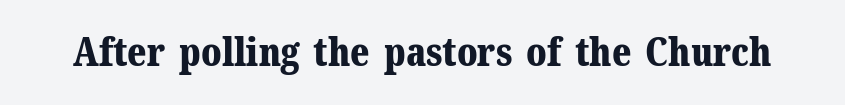
The letters sit at their default tracking, neither squeezed nor spread. Yep, those are serifs on the letters. Do the letters lean? They stand straight. The letters advance in unequal steps, a hallmark of proportional type.
